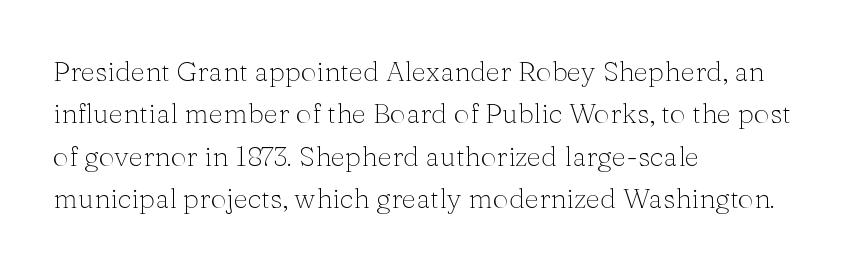
{"serif": "yes", "italic": "no", "bold": "no", "weight": "light", "width": "normal", "stroke_contrast": "medium", "x_height": "medium", "monospaced": "no", "underline": "no", "align": "left", "line_spacing": "normal", "line_spacing_ratio": 1.51, "letter_spacing": "normal", "letter_spacing_em": 0.0, "glyph_px": 28}
